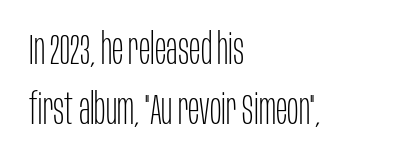
Regarding leading, the lines here are spaced in the standard way. The face used here is rendered with its standard letterfit. The strip under each line holds only bare page. Weight: in the light-to-regular range. The lettering holds an erect, upright posture throughout. The passage shown is typed in a proportional face where columns would drift.
